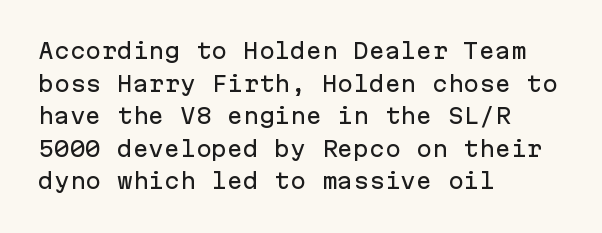
{"italic": "no", "underline": "no", "align": "left", "line_spacing": "normal", "line_spacing_ratio": 1.55, "letter_spacing": "normal", "letter_spacing_em": 0.0, "glyph_px": 21}
